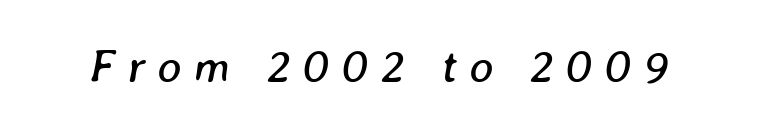
This reads as an unemphasized weight, regular at the heaviest. Inter-character spacing is expanded well beyond the font's built-in metrics. An italicized treatment has been applied to the whole sample. The specimen omits any rule beneath the text block's lines.
